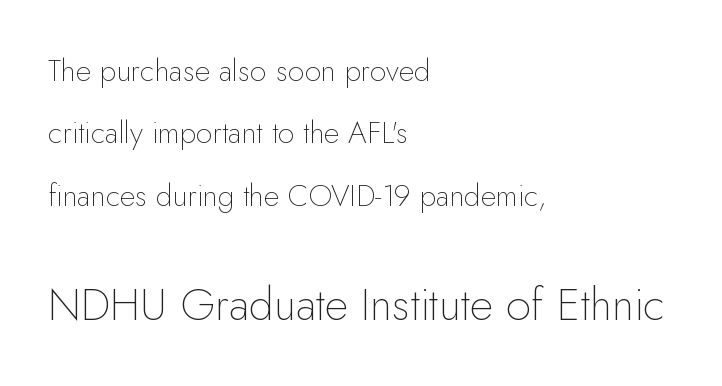
The image shows 45 px thin sans-serif type, upright; set left-aligned, loose line spacing (2.08x), normal letter spacing, not underlined; the second (bottom) block is 1.5x larger; low stroke contrast and a small x-height.
